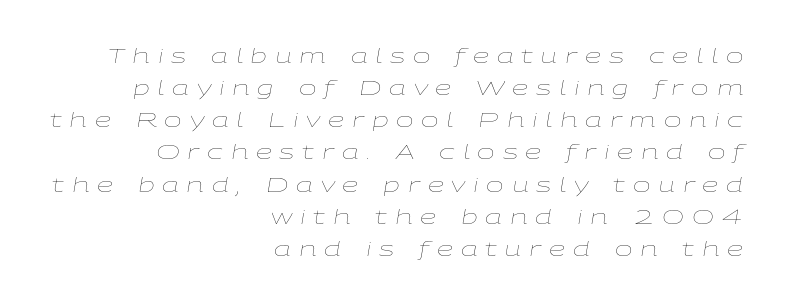
Q: Is the text bold? A: No.
Q: Is the text italic (slanted)? A: Yes, it leans right by about 9 degrees.
Q: Is the text underlined? A: No.
Q: How is the paragraph aligned? A: Right-aligned.
Q: Is the spacing between letters normal or unusually wide? A: Unusually wide.
Q: Is the spacing between lines tight, normal or loose? A: Normal.
